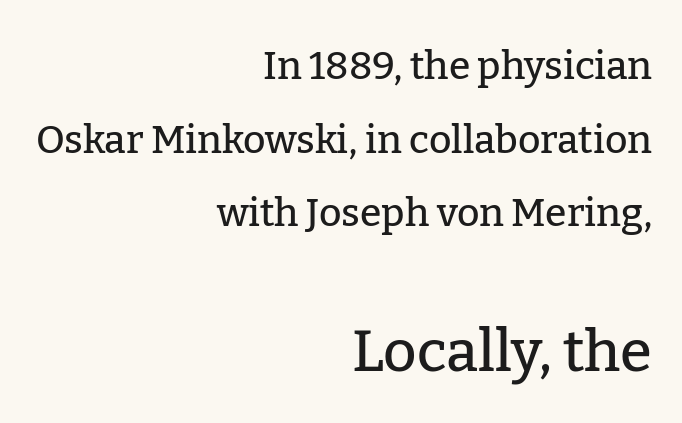
The image shows 58 px serif type, upright; set right-aligned, line spacing 1.89x, normal letter spacing, not underlined; the second (bottom) block is 1.49x larger; low stroke contrast and a medium x-height.
